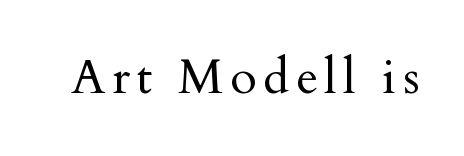
{"serif": "yes", "italic": "no", "bold": "no", "weight": "regular", "width": "normal", "stroke_contrast": "medium", "x_height": "small", "monospaced": "no", "underline": "no", "glyph_px": 48}
